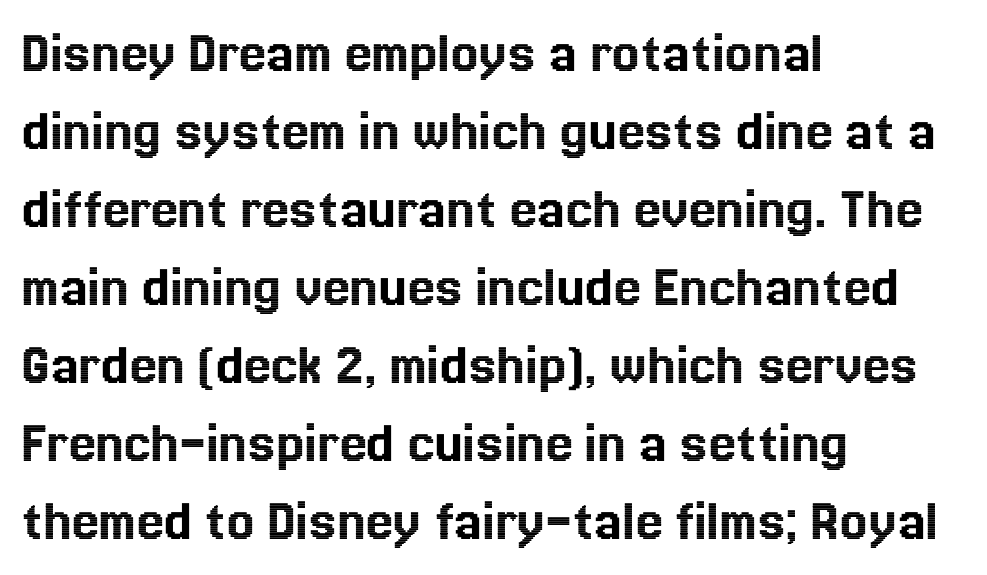
Q: Is the text italic (slanted)? A: No, it is upright.
Q: Is the text underlined? A: No.
Q: How is the paragraph aligned? A: Left-aligned.
Q: Is the spacing between letters normal or unusually wide? A: Normal.
Q: Is the spacing between lines tight, normal or loose? A: Normal.
Q: Width (condensed, normal, or wide)? A: Normal.
Q: x-height? A: Medium.
Q: Monospaced? A: No.
